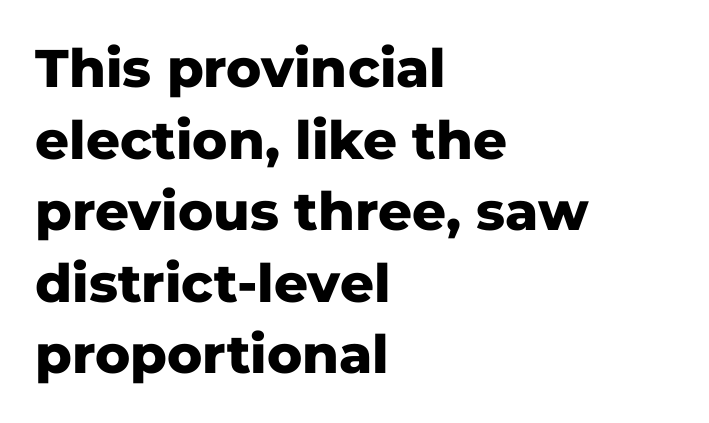
Q: Is the text bold? A: Yes.
Q: Is the text italic (slanted)? A: No, it is upright.
Q: Is the typeface a serif or a sans-serif typeface? A: Sans-serif.
Q: Is the text underlined? A: No.
Q: How is the paragraph aligned? A: Left-aligned.
Q: Is the spacing between letters normal or unusually wide? A: Normal.
Q: Is the spacing between lines tight, normal or loose? A: Normal.
Q: Width (condensed, normal, or wide)? A: Normal.
Q: Stroke contrast? A: Low.
Q: x-height? A: Medium.
Q: Monospaced? A: No.
